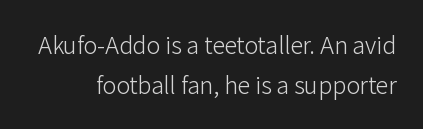
The typesetting does not lean heavy: it is not bold. In terms of posture, this sample is upright. Only glyphs here, with clear space below each row. The horizontal fit of the characters is conventional and even.
